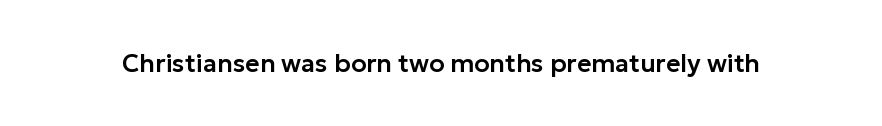
The image shows 25 px text type, upright; set normal letter spacing, not underlined.
